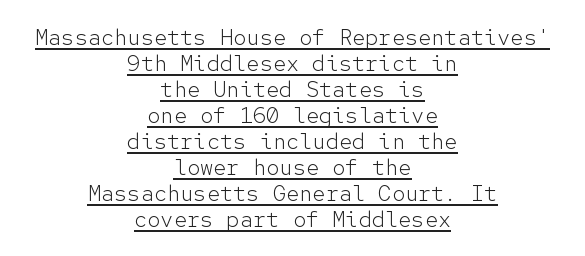
{"italic": "no", "bold": "no", "underline": "yes", "align": "center", "line_spacing_ratio": 1.18, "letter_spacing": "normal", "letter_spacing_em": 0.0, "glyph_px": 22}
